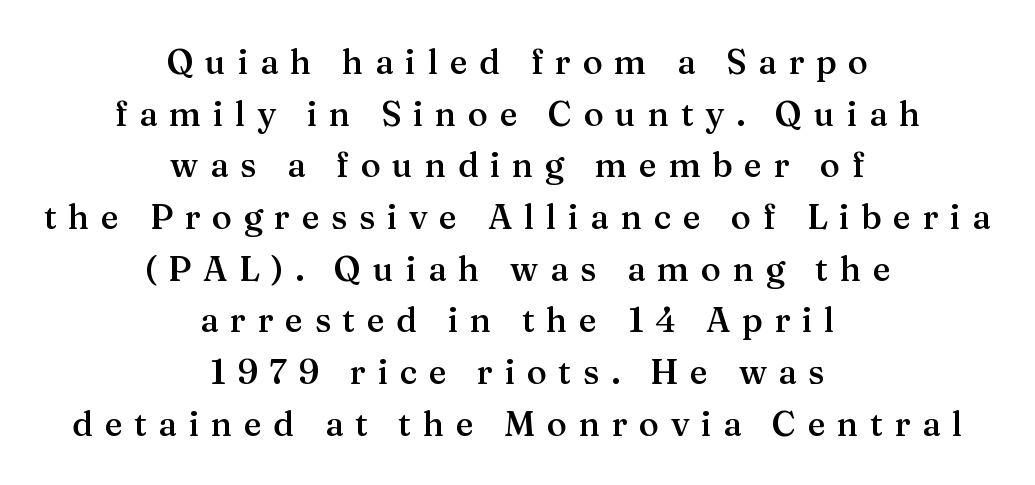
Q: Is the text bold? A: Semi-bold.
Q: Is the text italic (slanted)? A: No, it is upright.
Q: Is the typeface a serif or a sans-serif typeface? A: Serif.
Q: Is the text underlined? A: No.
Q: How is the paragraph aligned? A: Centered.
Q: Is the spacing between letters normal or unusually wide? A: Unusually wide.
Q: Is the spacing between lines tight, normal or loose? A: Normal.
Q: Width (condensed, normal, or wide)? A: Normal.
Q: Stroke contrast? A: Medium.
Q: x-height? A: Medium.
Q: Monospaced? A: No.
